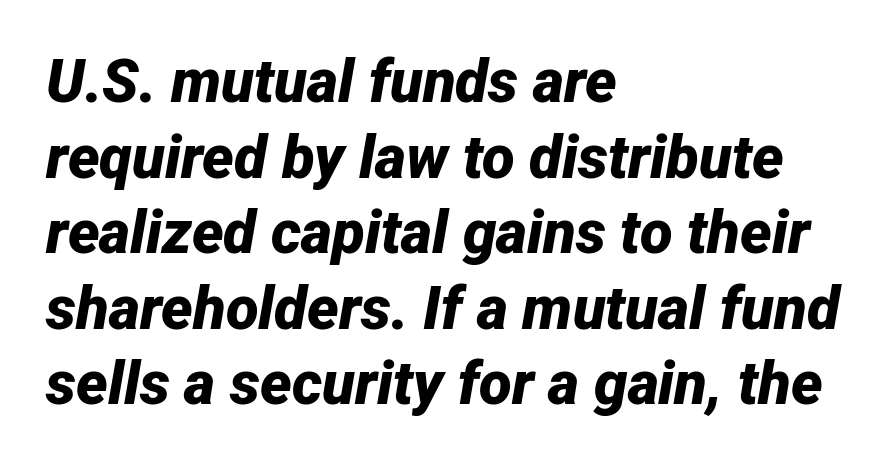
Here the glyphs are tracked normally, forming tight word shapes. Honestly, the row spacing looks completely unremarkable. Its strokes are broad and dark, the hallmark of bold type. The face used here is proportionally spaced, like ordinary book or web type. Any mark beneath the type? The region is blank.
